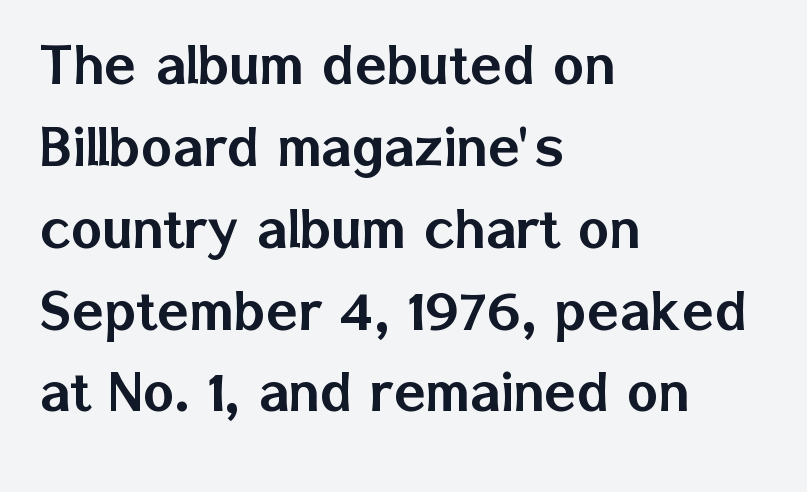
Q: Is the text italic (slanted)? A: No, it is upright.
Q: Is the typeface a serif or a sans-serif typeface? A: Sans-serif.
Q: Is the text underlined? A: No.
Q: How is the paragraph aligned? A: Left-aligned.
Q: Is the spacing between letters normal or unusually wide? A: Normal.
Q: Width (condensed, normal, or wide)? A: Normal.
Q: Stroke contrast? A: Low.
Q: x-height? A: Medium.
Q: Monospaced? A: No.
